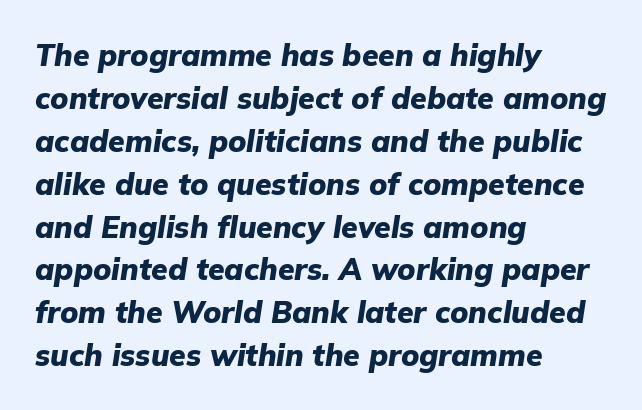
What stands out about the letter spacing? Nothing — it is the standard amount. The glyphs look as if they've been sheared to an angle. Think of a printed novel: that variable character pitch is what you see here. Each glyph is drawn with heavy, bold strokes.
